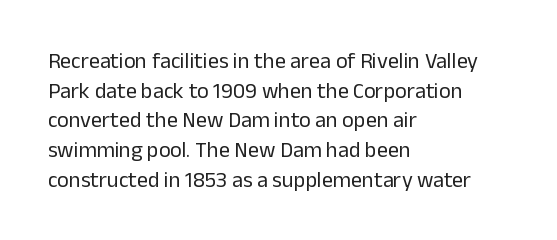
Unmarked baselines from the first word to the last. The designer left line spacing at the default. The rendering anchors every line to the left-hand side. The gaps between neighbouring characters are ordinary and unremarkable. The type sits square on the baseline with zero lean.
